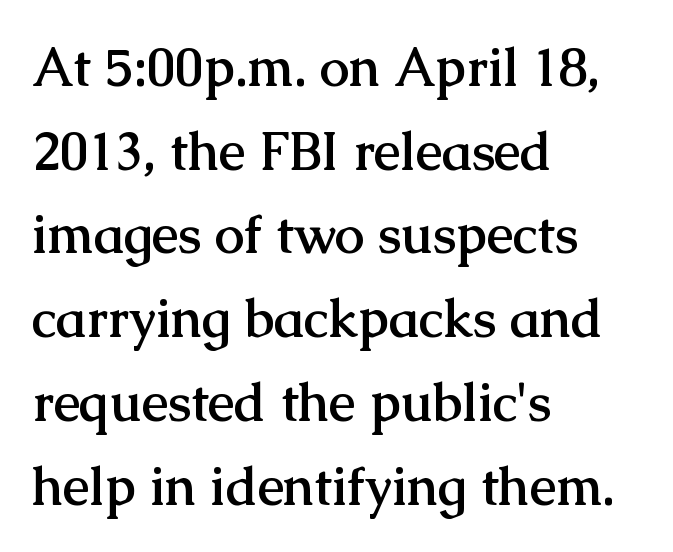
The image shows 53 px semibold serif type, upright; set left-aligned, normal line spacing (1.58x), normal letter spacing, not underlined; medium stroke contrast and a medium x-height.
